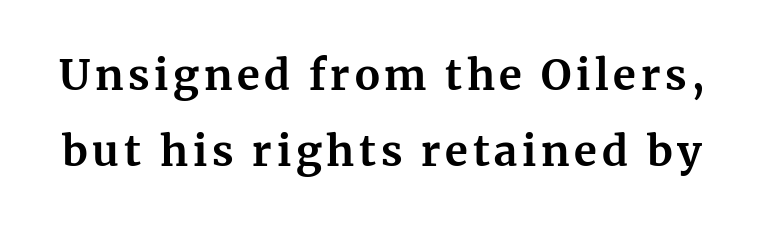
The rendering uses natural spacing where letterforms have individual widths. Every stem runs plumb, perpendicular to the baseline. These lines are composed in type with serifs. The passage shown is emphatically bold.
